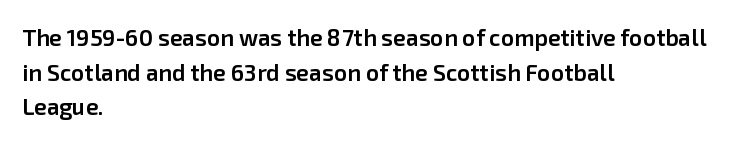
Q: Is the text bold? A: Semi-bold.
Q: Is the text italic (slanted)? A: No, it is upright.
Q: Is the text underlined? A: No.
Q: How is the paragraph aligned? A: Left-aligned.
Q: Is the spacing between letters normal or unusually wide? A: Normal.
Q: Is the spacing between lines tight, normal or loose? A: Normal.
